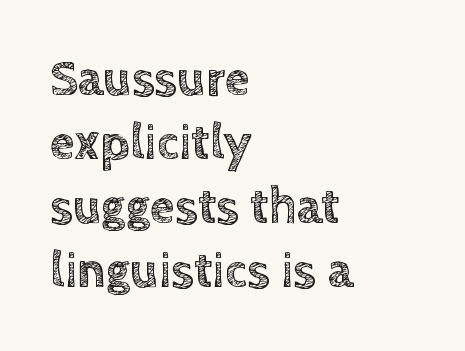
Q: Is the text italic (slanted)? A: No, it is upright.
Q: Is the text underlined? A: No.
Q: How is the paragraph aligned? A: Left-aligned.
Q: Is the spacing between letters normal or unusually wide? A: Normal.
Q: Is the spacing between lines tight, normal or loose? A: Normal.
Q: Width (condensed, normal, or wide)? A: Normal.
Q: x-height? A: Large.
Q: Monospaced? A: No.
